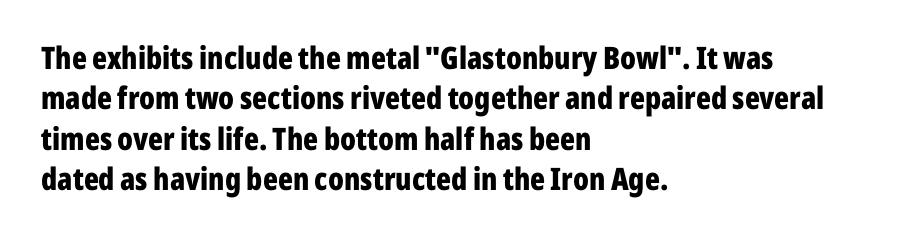
{"serif": "no", "italic": "no", "bold": "yes", "weight": "bold", "width": "condensed", "stroke_contrast": "low", "x_height": "medium", "monospaced": "no", "underline": "no", "align": "left", "line_spacing": "normal", "line_spacing_ratio": 1.3, "letter_spacing": "normal", "letter_spacing_em": 0.0, "glyph_px": 31}
